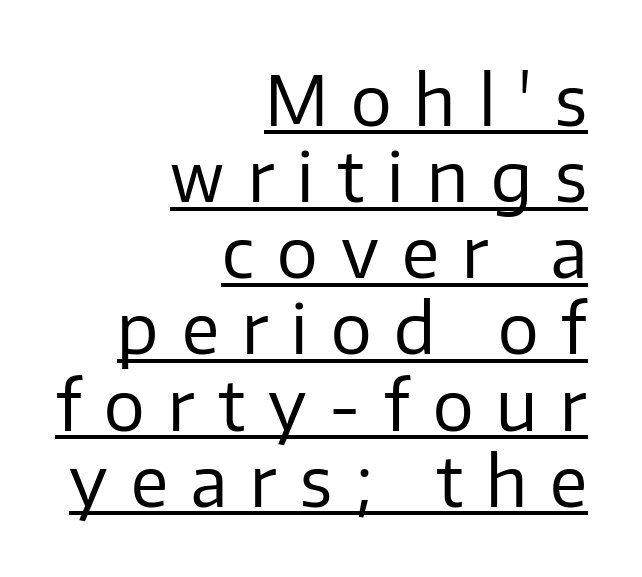
The image shows 68 px regular-weight sans-serif type, upright; set right-aligned, tight line spacing (1.12x), unusually wide letter spacing (+0.34 em), underlined; low stroke contrast and a medium x-height.
